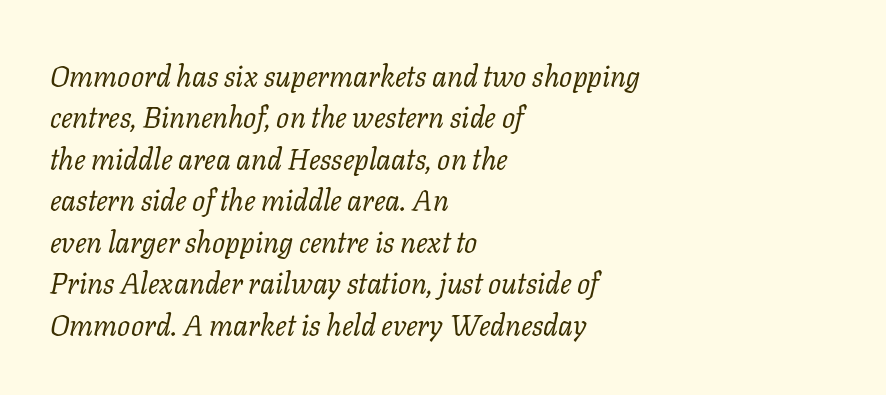
{"serif": "yes", "italic": "yes", "lean": "right", "slant_degrees": 11, "bold": "no", "weight": "regular", "width": "normal", "stroke_contrast": "low", "x_height": "medium", "monospaced": "no", "underline": "no", "align": "left", "line_spacing": "normal", "line_spacing_ratio": 1.43, "letter_spacing": "normal", "letter_spacing_em": 0.0, "glyph_px": 29}
